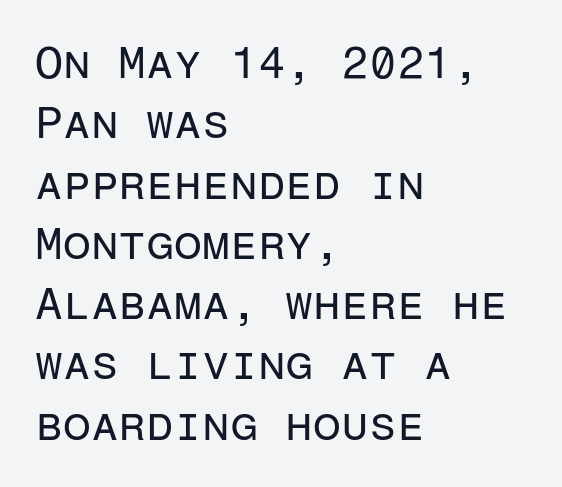
{"serif": "no", "italic": "no", "bold": "no", "weight": "regular", "width": "normal", "stroke_contrast": "low", "x_height": "medium", "monospaced": "yes", "underline": "no", "align": "left", "line_spacing": "normal", "line_spacing_ratio": 1.34, "letter_spacing": "normal", "letter_spacing_em": 0.0, "glyph_px": 45}
